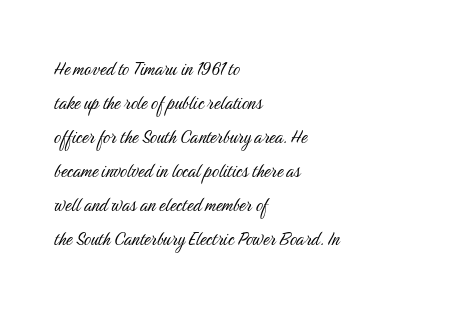
The image shows 22 px text type; set left-aligned, normal line spacing (1.55x), normal letter spacing, not underlined.
